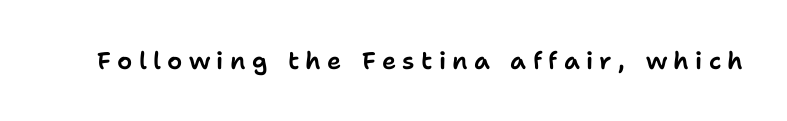
The image shows 24 px text type, upright; set unusually wide letter spacing (+0.26 em), not underlined.
